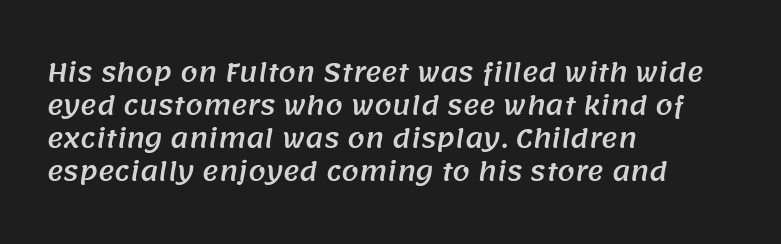
Q: Is the text underlined? A: No.
Q: How is the paragraph aligned? A: Left-aligned.
Q: Is the spacing between letters normal or unusually wide? A: Normal.
Q: Is the spacing between lines tight, normal or loose? A: Normal.
